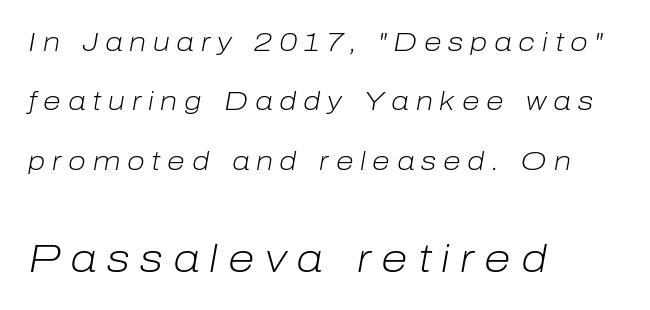
{"italic": "yes", "lean": "right", "slant_degrees": 10, "bold": "no", "weight": "light", "width": "normal", "stroke_contrast": "low", "x_height": "medium", "monospaced": "no", "underline": "no", "align": "left", "line_spacing": "loose", "line_spacing_ratio": 2.28, "letter_spacing": "wide", "letter_spacing_em": 0.26, "larger_block": "second", "size_ratio": 1.5, "glyph_px": 39}
